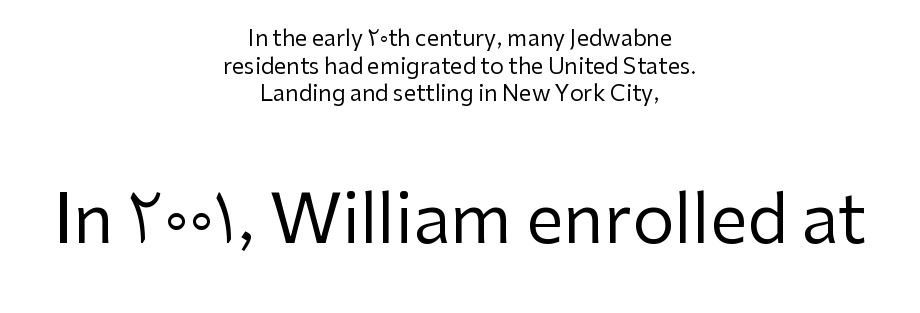
Q: Is the text bold? A: No.
Q: Is the text italic (slanted)? A: No, it is upright.
Q: Is the typeface a serif or a sans-serif typeface? A: Sans-serif.
Q: Is the text underlined? A: No.
Q: How is the paragraph aligned? A: Centered.
Q: Is the spacing between letters normal or unusually wide? A: Normal.
Q: Is the spacing between lines tight, normal or loose? A: Normal.
Q: Which block of text is set in a larger size, the first (top) or the second (bottom)? A: The second (bottom) one.
Q: Width (condensed, normal, or wide)? A: Normal.
Q: Stroke contrast? A: Low.
Q: x-height? A: Medium.
Q: Monospaced? A: No.
